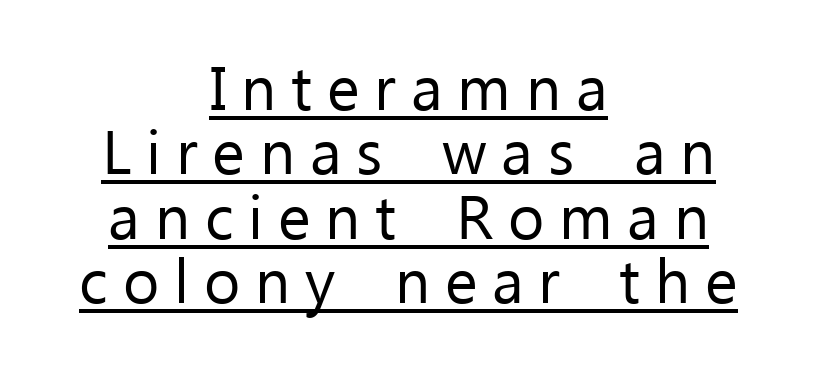
This sample carries an underscore along the baseline area. Cramped leading. This is roman type, the default non-slanted kind. The letters advance in unequal steps, a hallmark of proportional type.
